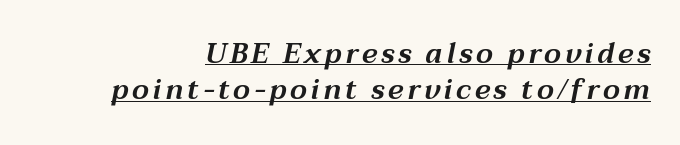
The image shows 28 px wide type, italic (leaning right); set normal line spacing (1.3x), underlined; medium stroke contrast and a medium x-height.
